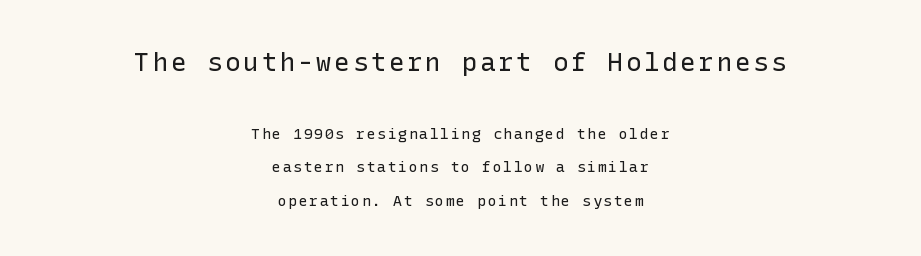
The image shows 26 px text type, upright; set centered, loose line spacing (2.21x), not underlined; the first (top) block is 1.73x larger.
